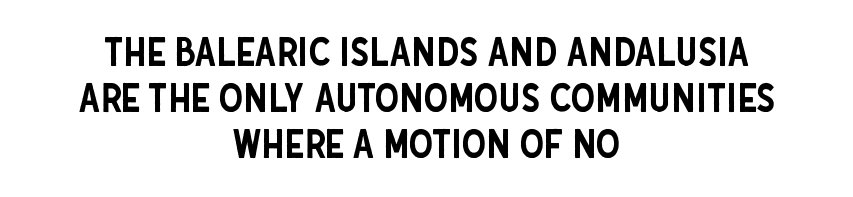
Q: Is the text italic (slanted)? A: No, it is upright.
Q: Is the typeface a serif or a sans-serif typeface? A: Sans-serif.
Q: Is the text underlined? A: No.
Q: How is the paragraph aligned? A: Centered.
Q: Is the spacing between letters normal or unusually wide? A: Normal.
Q: Width (condensed, normal, or wide)? A: Condensed.
Q: Stroke contrast? A: Low.
Q: x-height? A: Large.
Q: Monospaced? A: No.
